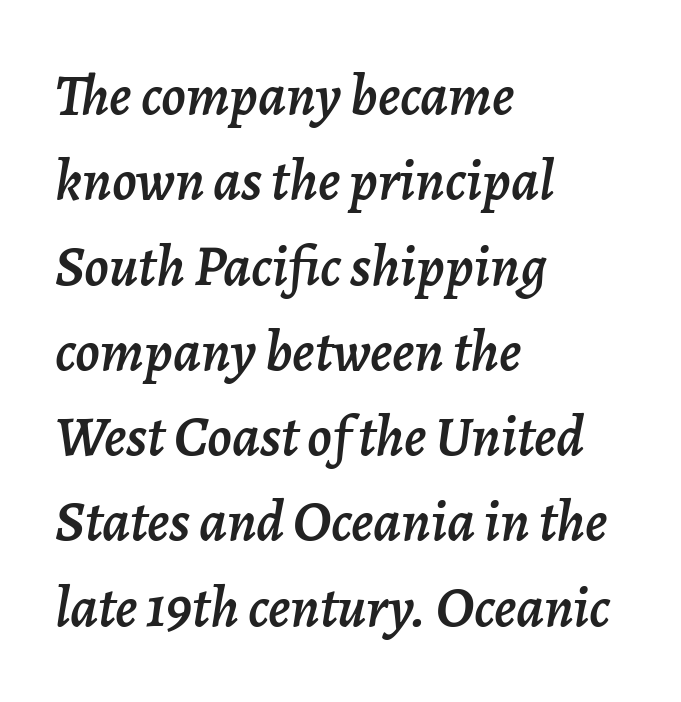
The image shows 58 px text type, italic (leaning right); set left-aligned, normal line spacing (1.47x), normal letter spacing, not underlined; low stroke contrast and a medium x-height.
